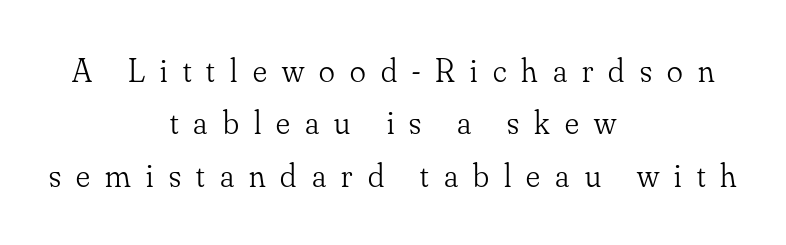
The image shows 33 px light serif type, upright; set centered, normal line spacing (1.59x), unusually wide letter spacing (+0.46 em), not underlined; low stroke contrast and a small x-height.
